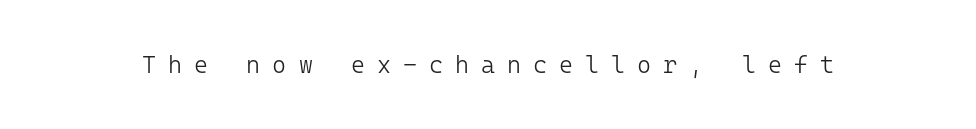
Q: Is the text bold? A: No.
Q: Is the text italic (slanted)? A: No, it is upright.
Q: Is the text underlined? A: No.
Q: Is the spacing between letters normal or unusually wide? A: Unusually wide.
